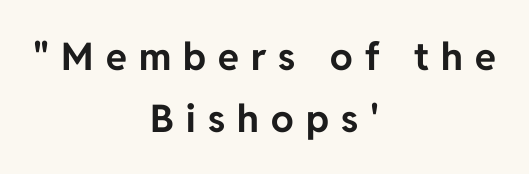
The image shows 38 px bold sans-serif type, upright; set centered, normal line spacing (1.63x), unusually wide letter spacing (+0.32 em), not underlined; low stroke contrast and a medium x-height.
